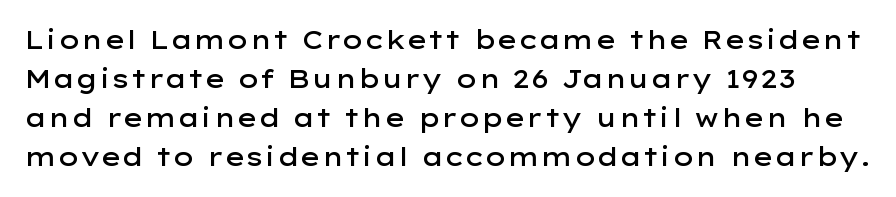
Weight: semibold (demi). Horizontal bands of white between lines are of average thickness. Nope, not italic — everything's standing straight. Default kerning and tracking; the words read as compact shapes. Clear beneath every line of the passage.
